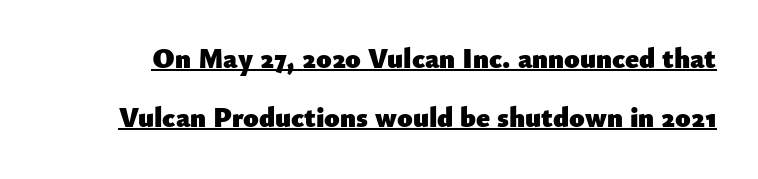
Students, observe: this is what heavily led, spacious text looks like. Students, observe the line beneath the letters — that is underlining. Strokes here are thick enough to call this a true bold. Is this a fixed-width face? No — the glyphs have proportional, varying widths. The gaps between neighbouring characters are ordinary and unremarkable.
